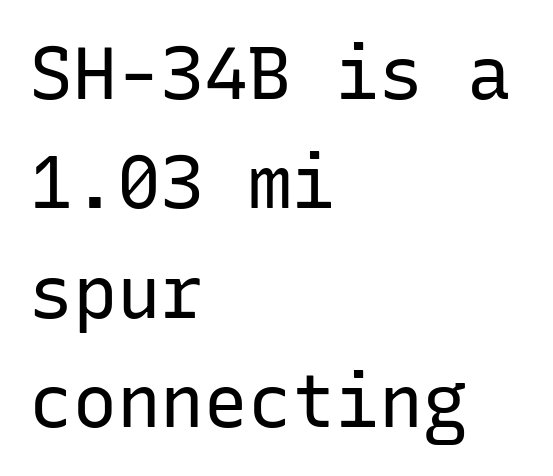
Nope, no serifs anywhere on these letters. Compared with a centered layout, this one pins lines to the left instead. Rule under the text: the space is simply empty. The strokes carry an ordinary text weight at most.
